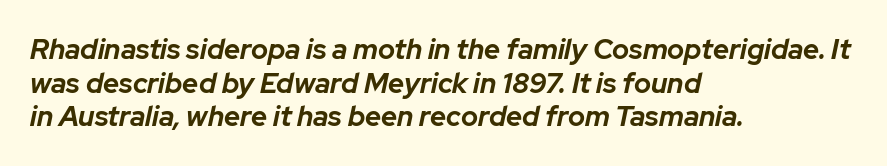
Each letter keeps its own natural width here, so spacing adapts to shape. Students, this is bold: see how much ink each stroke carries. Plain, unruled lines of type. Rendered with sloped, italic letterforms. You could call the tracking neutral — neither tight nor loose. Each line starts at the same left margin while the right side varies.
